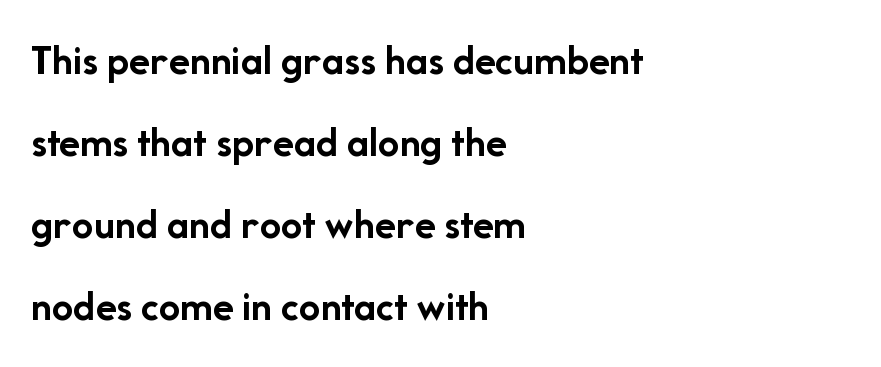
The image shows 43 px semibold sans-serif type, upright; set left-aligned, loose line spacing (1.91x), normal letter spacing, not underlined; low stroke contrast and a medium x-height.
